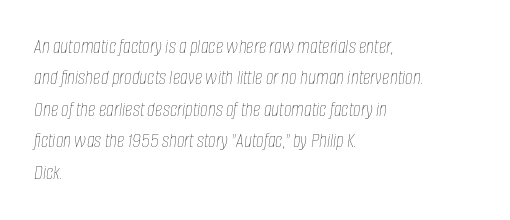
Q: Is the text bold? A: No.
Q: Is the text italic (slanted)? A: Yes, it leans right by about 8 degrees.
Q: Is the text underlined? A: No.
Q: How is the paragraph aligned? A: Left-aligned.
Q: Is the spacing between letters normal or unusually wide? A: Normal.
Q: Is the spacing between lines tight, normal or loose? A: Normal.
